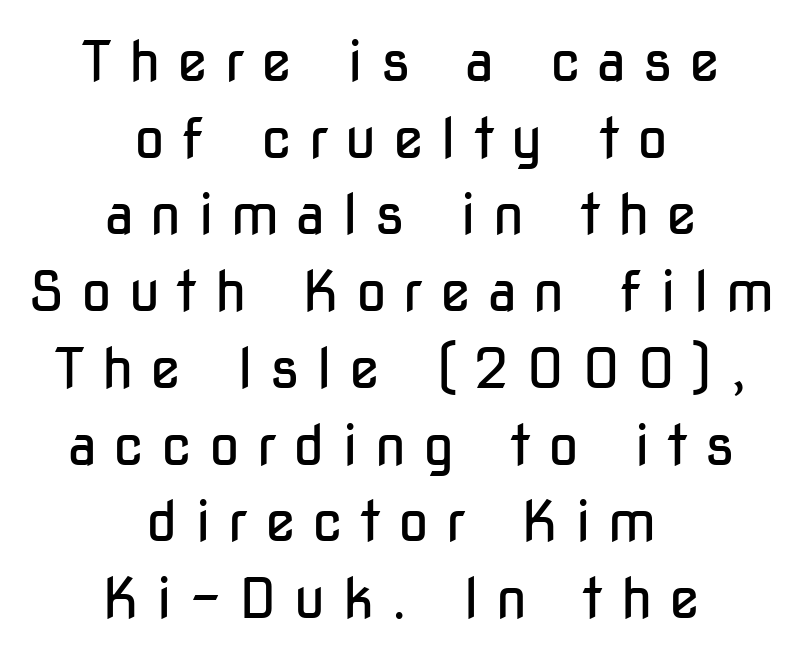
Think of a printed novel: that variable character pitch is what you see here. The words here are not underlined. Is the letter spacing exaggerated? Yes — the characters are pushed far apart. The lines sit at an ordinary, default distance from one another.
